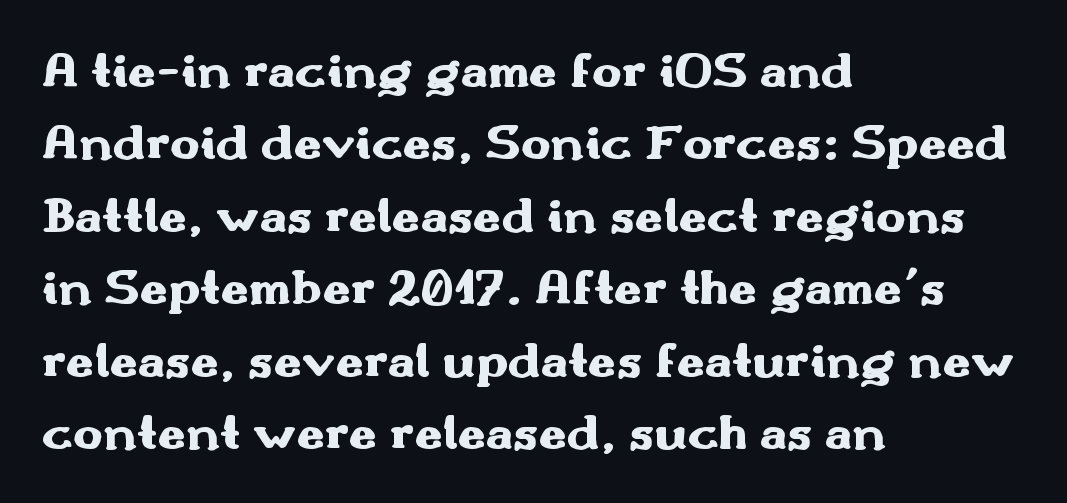
Q: Is the text bold? A: Yes.
Q: Is the text italic (slanted)? A: No, it is upright.
Q: Is the typeface a serif or a sans-serif typeface? A: Sans-serif.
Q: Is the text underlined? A: No.
Q: How is the paragraph aligned? A: Left-aligned.
Q: Is the spacing between letters normal or unusually wide? A: Normal.
Q: Is the spacing between lines tight, normal or loose? A: Normal.
Q: Width (condensed, normal, or wide)? A: Wide.
Q: Stroke contrast? A: Medium.
Q: x-height? A: Small.
Q: Monospaced? A: No.
